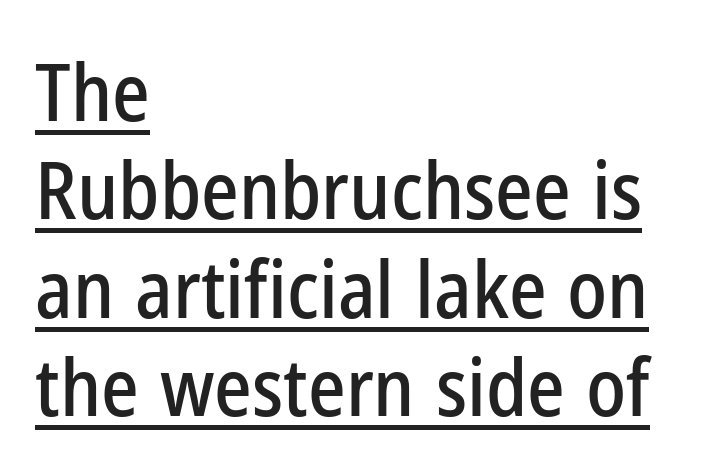
{"serif": "no", "italic": "no", "width": "condensed", "stroke_contrast": "low", "x_height": "medium", "monospaced": "no", "underline": "yes", "align": "left", "line_spacing_ratio": 1.23, "letter_spacing": "normal", "letter_spacing_em": 0.0, "glyph_px": 80}
